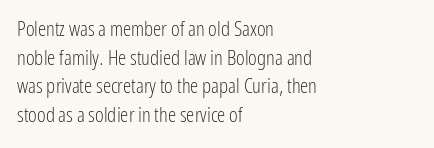
Q: Is the text bold? A: No.
Q: Is the text italic (slanted)? A: No, it is upright.
Q: Is the text underlined? A: No.
Q: How is the paragraph aligned? A: Left-aligned.
Q: Is the spacing between letters normal or unusually wide? A: Normal.
Q: Is the spacing between lines tight, normal or loose? A: Normal.
